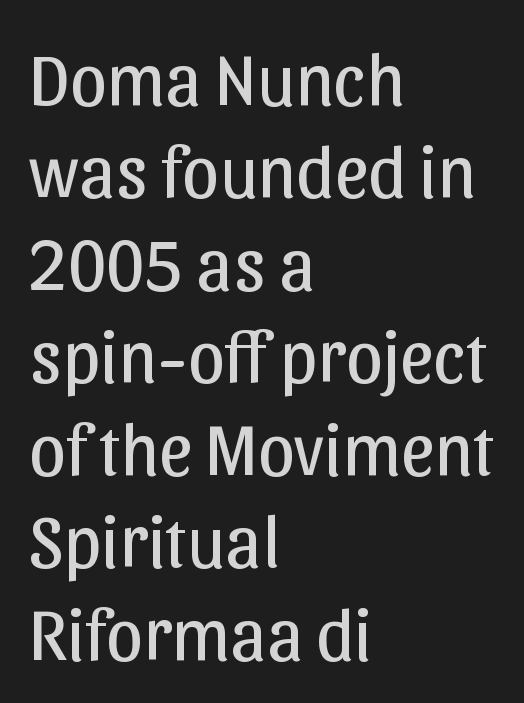
Q: Is the text bold? A: No.
Q: Is the text italic (slanted)? A: No, it is upright.
Q: Is the typeface a serif or a sans-serif typeface? A: Sans-serif.
Q: Is the text underlined? A: No.
Q: How is the paragraph aligned? A: Left-aligned.
Q: Is the spacing between letters normal or unusually wide? A: Normal.
Q: Is the spacing between lines tight, normal or loose? A: Normal.
Q: Width (condensed, normal, or wide)? A: Normal.
Q: Stroke contrast? A: Low.
Q: x-height? A: Medium.
Q: Monospaced? A: No.
